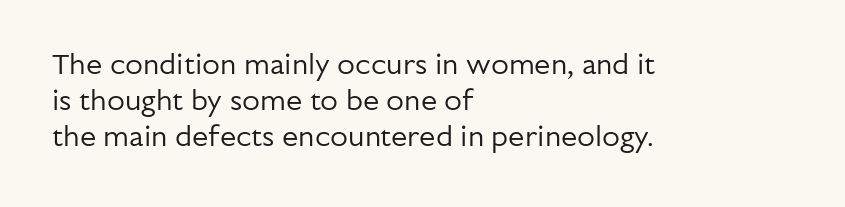
Q: Is the text bold? A: No.
Q: Is the text italic (slanted)? A: No, it is upright.
Q: Is the typeface a serif or a sans-serif typeface? A: Sans-serif.
Q: Is the text underlined? A: No.
Q: How is the paragraph aligned? A: Left-aligned.
Q: Is the spacing between letters normal or unusually wide? A: Normal.
Q: Is the spacing between lines tight, normal or loose? A: Normal.
Q: Width (condensed, normal, or wide)? A: Normal.
Q: Stroke contrast? A: Low.
Q: x-height? A: Medium.
Q: Monospaced? A: No.
